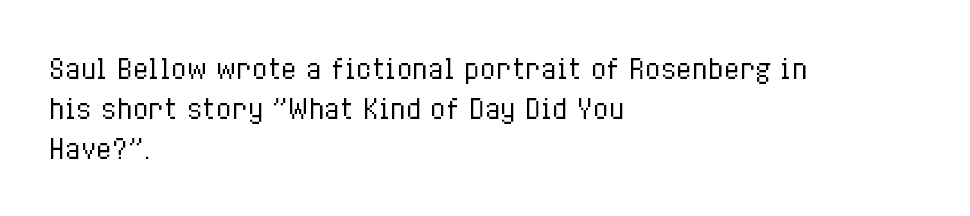
Q: Is the text bold? A: No.
Q: Is the text italic (slanted)? A: No, it is upright.
Q: Is the text underlined? A: No.
Q: How is the paragraph aligned? A: Left-aligned.
Q: Is the spacing between letters normal or unusually wide? A: Normal.
Q: Is the spacing between lines tight, normal or loose? A: Normal.
